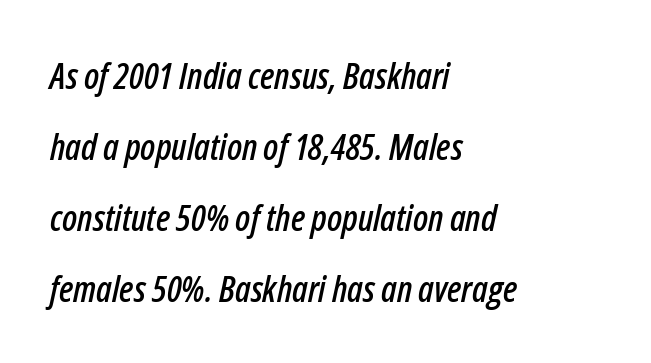
Q: Is the text italic (slanted)? A: Yes, it leans right by about 12 degrees.
Q: Is the text underlined? A: No.
Q: How is the paragraph aligned? A: Left-aligned.
Q: Is the spacing between letters normal or unusually wide? A: Normal.
Q: Is the spacing between lines tight, normal or loose? A: Loose.
Q: Width (condensed, normal, or wide)? A: Condensed.
Q: Stroke contrast? A: Low.
Q: x-height? A: Medium.
Q: Monospaced? A: No.
